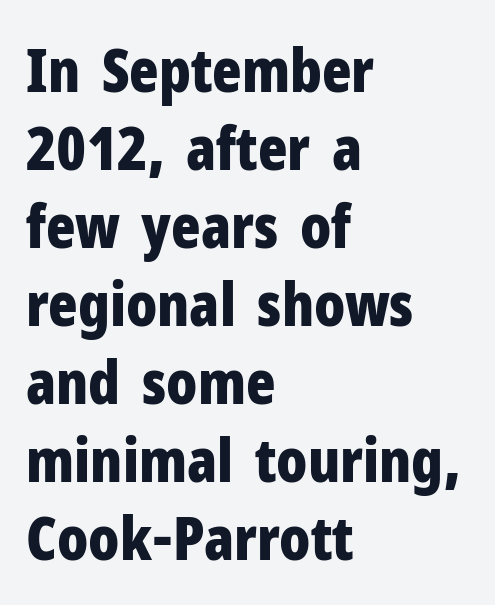
{"serif": "no", "italic": "no", "bold": "yes", "weight": "bold", "width": "condensed", "stroke_contrast": "low", "x_height": "medium", "monospaced": "no", "underline": "no", "align": "left", "line_spacing": "normal", "line_spacing_ratio": 1.28, "letter_spacing": "normal", "letter_spacing_em": 0.0, "glyph_px": 61}
